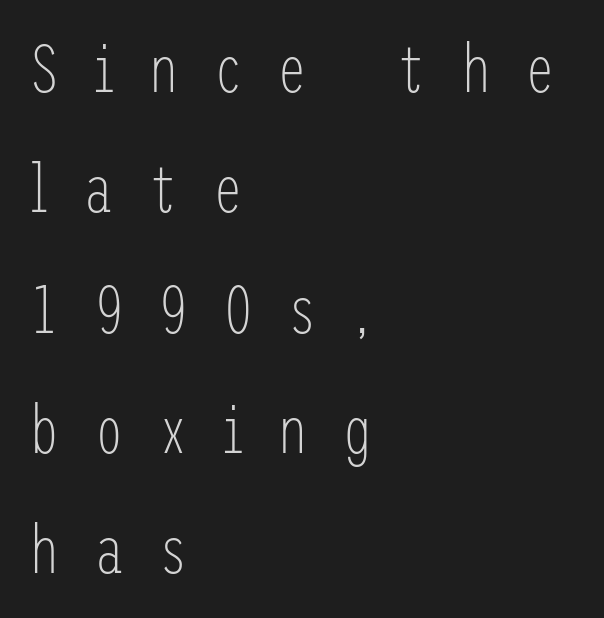
Q: Is the text bold? A: No.
Q: Is the text italic (slanted)? A: No, it is upright.
Q: Is the typeface a serif or a sans-serif typeface? A: Sans-serif.
Q: Is the text underlined? A: No.
Q: How is the paragraph aligned? A: Left-aligned.
Q: Is the spacing between letters normal or unusually wide? A: Unusually wide.
Q: Width (condensed, normal, or wide)? A: Condensed.
Q: Stroke contrast? A: Low.
Q: x-height? A: Medium.
